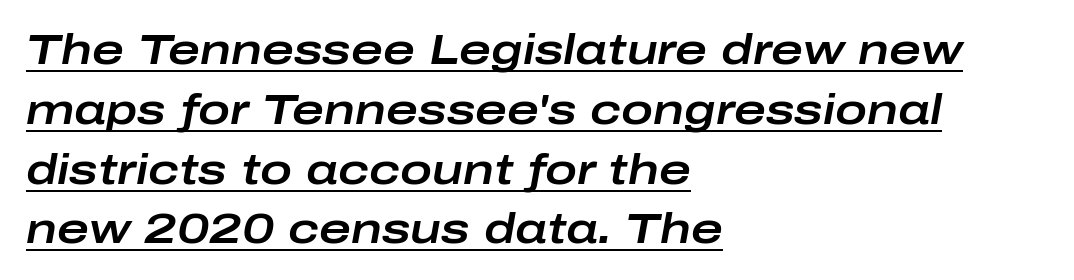
{"italic": "yes", "lean": "right", "slant_degrees": 10, "width": "wide", "stroke_contrast": "low", "x_height": "medium", "monospaced": "no", "underline": "yes", "align": "left", "line_spacing": "normal", "line_spacing_ratio": 1.39, "letter_spacing": "normal", "letter_spacing_em": 0.0, "glyph_px": 43}
